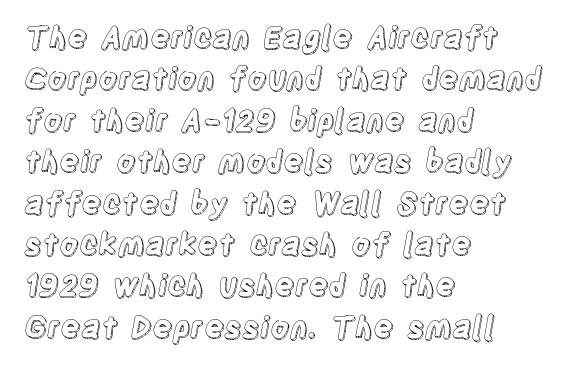
A clean baseline with only descenders dipping below it. Evenly set lines give the paragraph a standard silhouette. The face used here is proportionally spaced, like ordinary book or web type.
